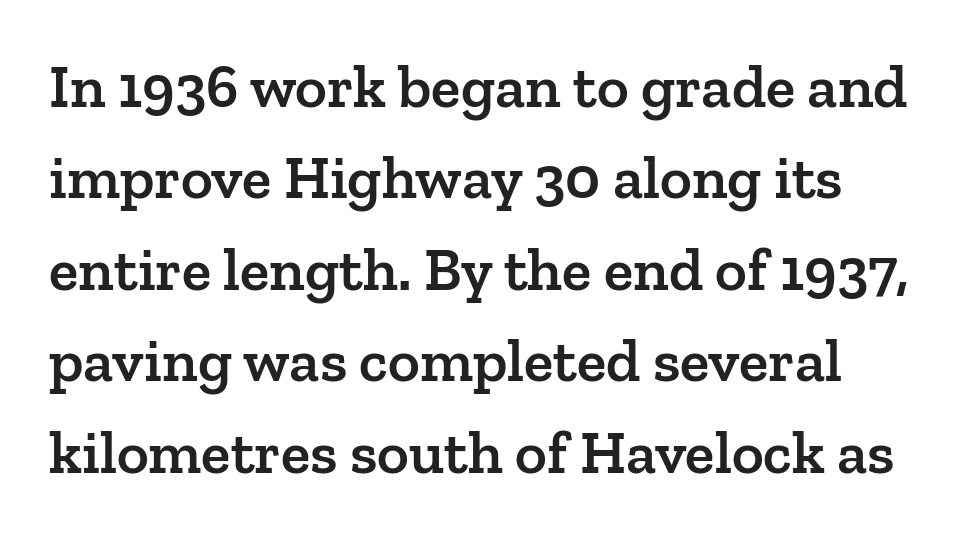
{"serif": "yes", "italic": "no", "bold": "semi", "weight": "semibold", "width": "normal", "stroke_contrast": "low", "x_height": "medium", "monospaced": "no", "underline": "no", "line_spacing": "normal", "line_spacing_ratio": 1.5, "letter_spacing": "normal", "letter_spacing_em": 0.0, "glyph_px": 61}
